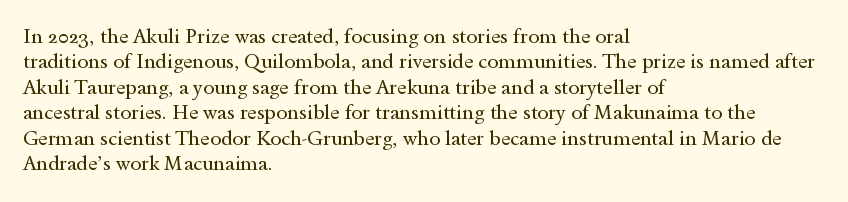
Q: Is the text bold? A: No.
Q: Is the text italic (slanted)? A: No, it is upright.
Q: Is the text underlined? A: No.
Q: How is the paragraph aligned? A: Left-aligned.
Q: Is the spacing between letters normal or unusually wide? A: Normal.
Q: Is the spacing between lines tight, normal or loose? A: Normal.
